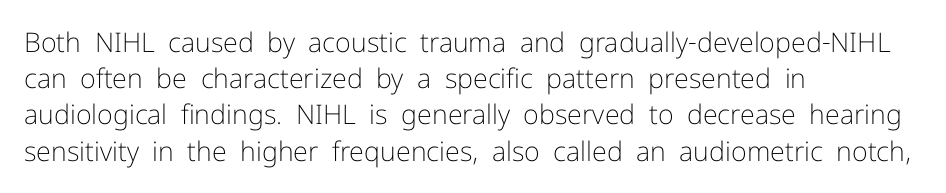
Q: Is the text bold? A: No.
Q: Is the text italic (slanted)? A: No, it is upright.
Q: Is the text underlined? A: No.
Q: How is the paragraph aligned? A: Left-aligned.
Q: Is the spacing between letters normal or unusually wide? A: Normal.
Q: Is the spacing between lines tight, normal or loose? A: Normal.
